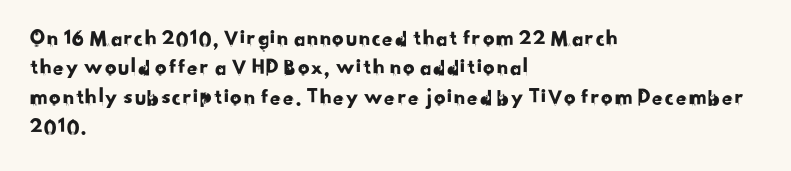
Q: Is the text underlined? A: No.
Q: How is the paragraph aligned? A: Left-aligned.
Q: Is the spacing between letters normal or unusually wide? A: Normal.
Q: Is the spacing between lines tight, normal or loose? A: Normal.
